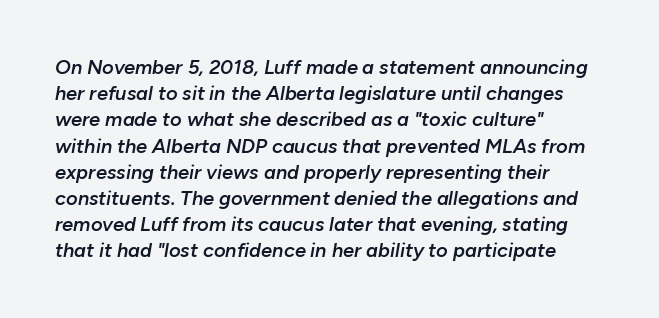
The image shows 20 px text type, italic (leaning right); set left-aligned, normal line spacing (1.31x), normal letter spacing, not underlined.
